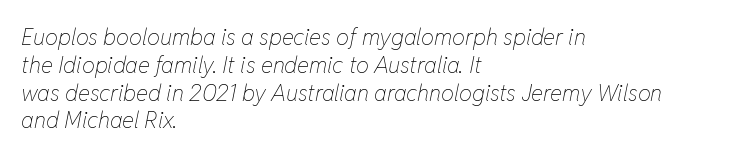
Q: Is the text bold? A: No.
Q: Is the text italic (slanted)? A: Yes, it leans right by about 11 degrees.
Q: Is the text underlined? A: No.
Q: How is the paragraph aligned? A: Left-aligned.
Q: Is the spacing between letters normal or unusually wide? A: Normal.
